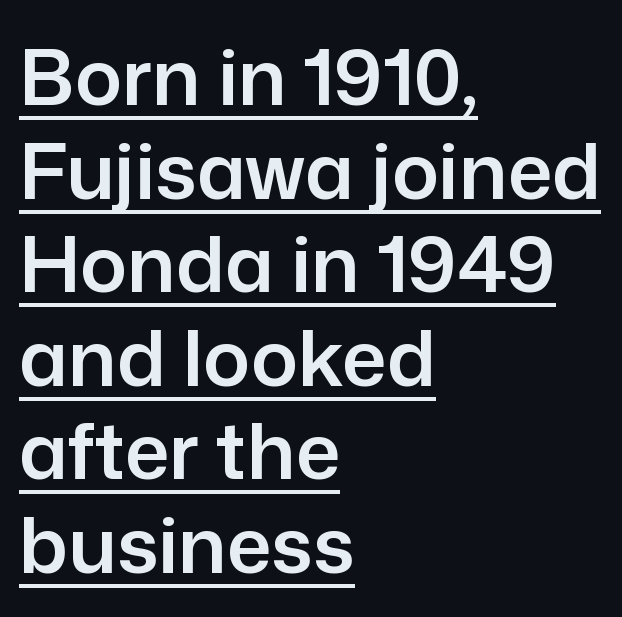
The image shows 78 px sans-serif type, upright; set left-aligned, line spacing 1.2x, normal letter spacing, underlined; low stroke contrast and a medium x-height.
